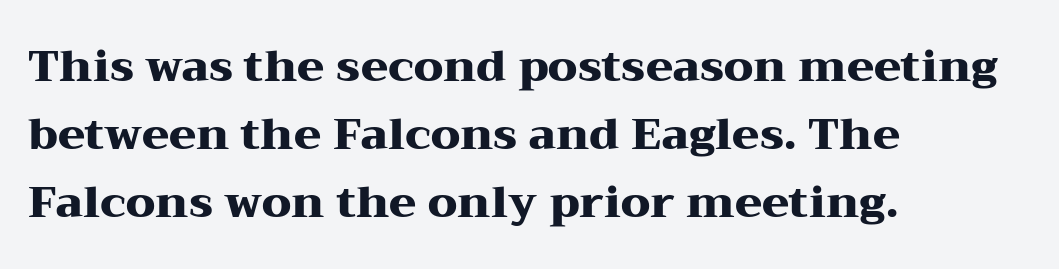
The image shows 44 px heavy, wide serif type, upright; set left-aligned, normal line spacing (1.54x), normal letter spacing, not underlined; medium stroke contrast and a medium x-height.
